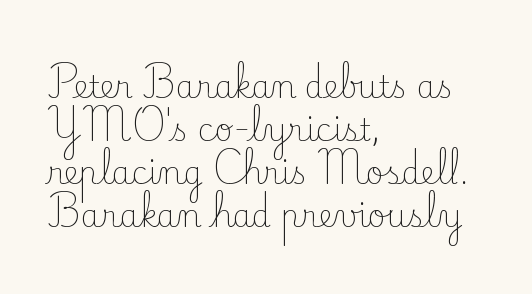
Q: Is the text bold? A: No.
Q: Is the text italic (slanted)? A: No, it is upright.
Q: Is the typeface a serif or a sans-serif typeface? A: Serif.
Q: Is the text underlined? A: No.
Q: How is the paragraph aligned? A: Left-aligned.
Q: Is the spacing between letters normal or unusually wide? A: Normal.
Q: Is the spacing between lines tight, normal or loose? A: Normal.
Q: Width (condensed, normal, or wide)? A: Normal.
Q: Stroke contrast? A: Low.
Q: x-height? A: Small.
Q: Monospaced? A: No.
